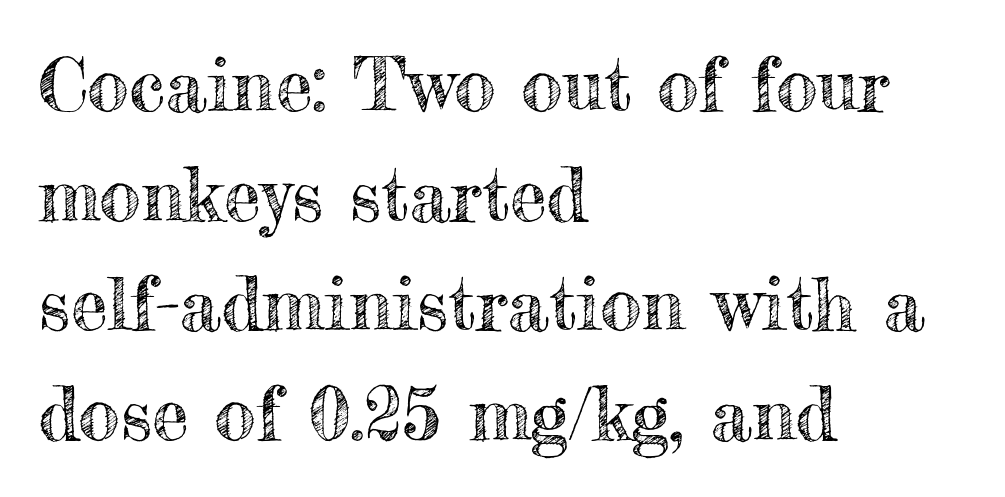
{"italic": "no", "width": "normal", "x_height": "small", "monospaced": "no", "underline": "no", "align": "left", "line_spacing": "normal", "line_spacing_ratio": 1.48, "letter_spacing": "normal", "letter_spacing_em": 0.0, "glyph_px": 74}
